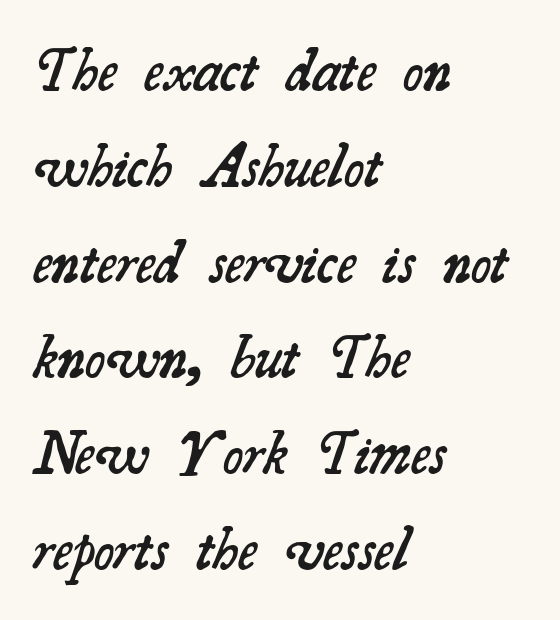
Q: Is the text bold? A: Semi-bold.
Q: Is the typeface a serif or a sans-serif typeface? A: Serif.
Q: Is the text underlined? A: No.
Q: How is the paragraph aligned? A: Left-aligned.
Q: Is the spacing between letters normal or unusually wide? A: Normal.
Q: Is the spacing between lines tight, normal or loose? A: Normal.
Q: Width (condensed, normal, or wide)? A: Normal.
Q: Stroke contrast? A: Medium.
Q: x-height? A: Small.
Q: Monospaced? A: No.
